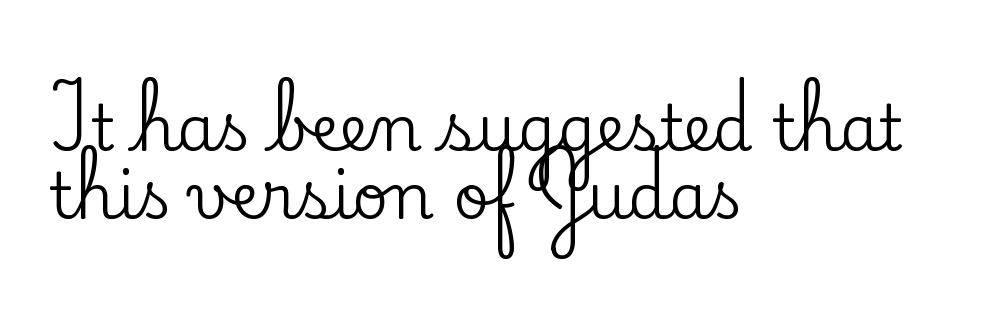
{"serif": "yes", "italic": "no", "width": "normal", "stroke_contrast": "low", "x_height": "small", "monospaced": "no", "underline": "no", "align": "left", "line_spacing": "tight", "line_spacing_ratio": 1.08, "letter_spacing": "normal", "letter_spacing_em": 0.0, "glyph_px": 63}
